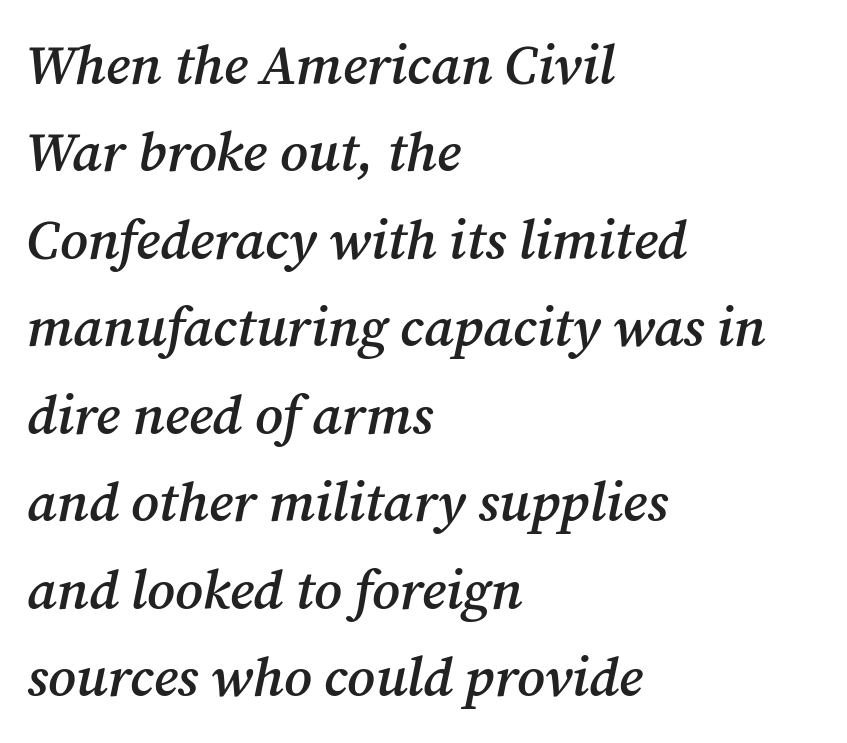
Short and long lines alike share a common starting point at left. Leading matches the norm, producing a regular column. Letterform terminals end in serifs throughout the passage. Here the designer chose a conventional face with non-uniform glyph widths.
